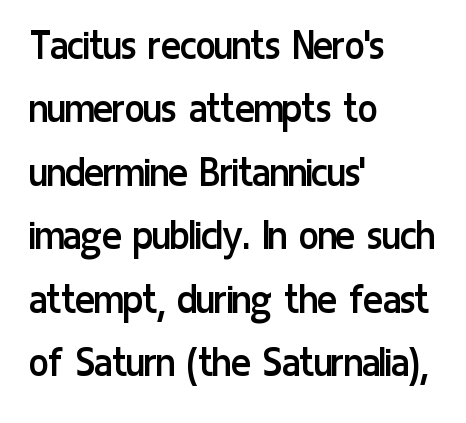
The glyphs in this specimen are sans serif. This sample is left-justified, so line endings fall wherever the words run out. If you drew a line through each stem, it would be perfectly vertical. Do the characters align in a grid? No, the font is proportional.
